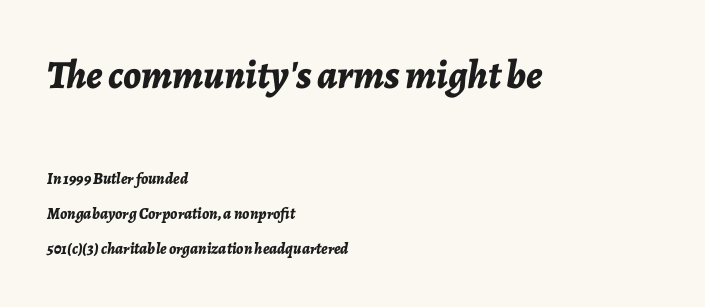
{"italic": "yes", "lean": "right", "slant_degrees": 7, "bold": "yes", "weight": "bold", "width": "normal", "stroke_contrast": "low", "x_height": "medium", "monospaced": "no", "underline": "no", "align": "left", "line_spacing": "loose", "line_spacing_ratio": 2.19, "letter_spacing": "normal", "letter_spacing_em": 0.0, "larger_block": "first", "size_ratio": 2.5, "glyph_px": 40}
